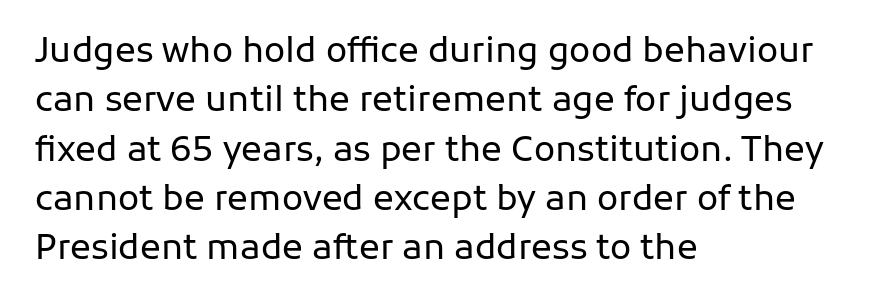
Q: Is the text bold? A: No.
Q: Is the text italic (slanted)? A: No, it is upright.
Q: Is the typeface a serif or a sans-serif typeface? A: Sans-serif.
Q: Is the text underlined? A: No.
Q: How is the paragraph aligned? A: Left-aligned.
Q: Is the spacing between letters normal or unusually wide? A: Normal.
Q: Is the spacing between lines tight, normal or loose? A: Normal.
Q: Width (condensed, normal, or wide)? A: Normal.
Q: Stroke contrast? A: Low.
Q: x-height? A: Medium.
Q: Monospaced? A: No.
